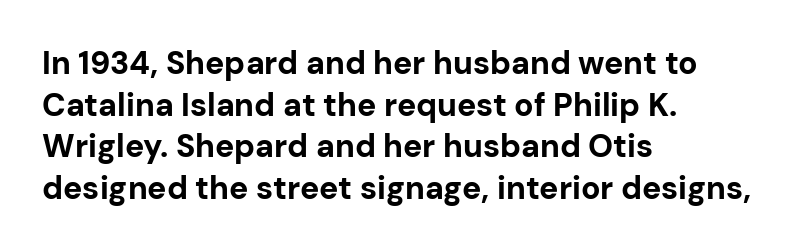
Vertically, the passage feels balanced, rows spaced as you'd expect. Layout note: lines flush left. The face used here is a sans, in the tradition of grotesques and geometrics. What stands out about the letter spacing? Nothing — it is the standard amount.
